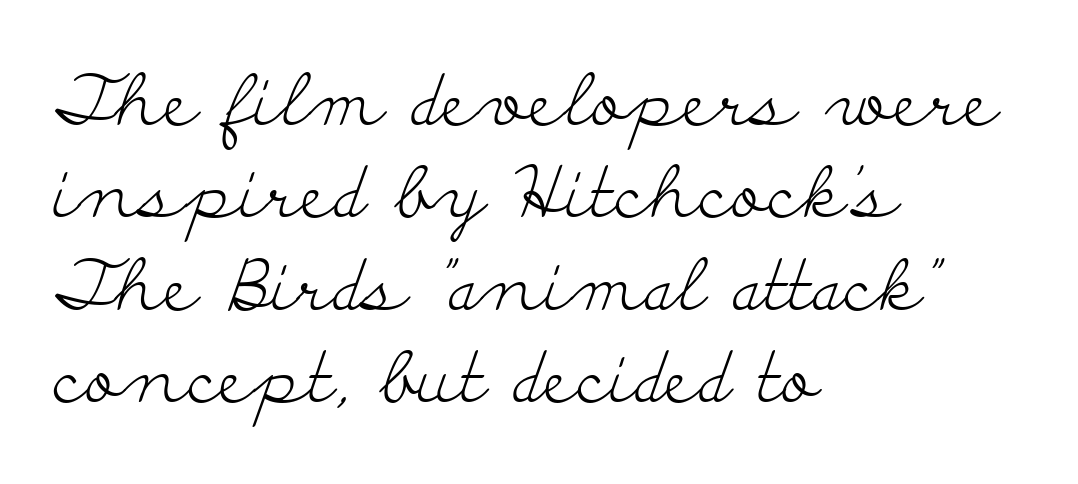
Each row of text sits above clean, open space. Regular leading. The gaps between neighbouring characters are ordinary and unremarkable.
